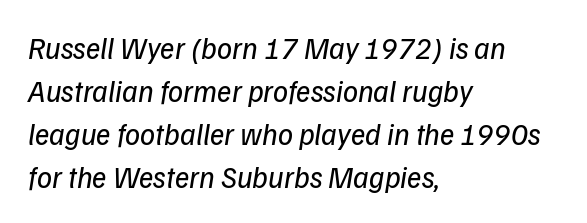
{"italic": "yes", "lean": "right", "slant_degrees": 9, "bold": "no", "weight": "regular", "width": "normal", "stroke_contrast": "low", "x_height": "medium", "monospaced": "no", "underline": "no", "align": "left", "line_spacing": "normal", "line_spacing_ratio": 1.43, "letter_spacing": "normal", "letter_spacing_em": 0.0, "glyph_px": 30}
